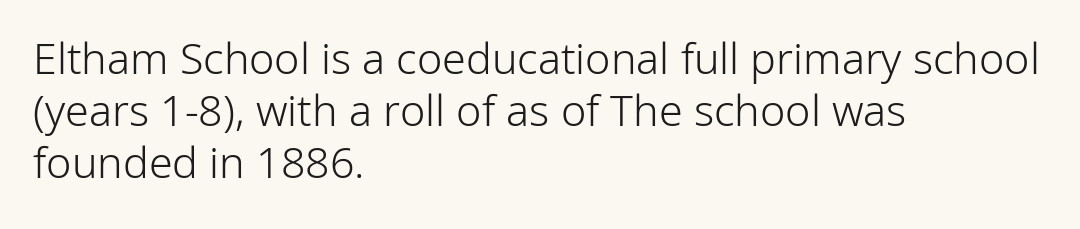
A typesetter would label this face a sans. Does extra space separate the letters? No, they use regular spacing. Casual observation: everything's shoved over to the left. Honestly, there is no underline to notice here at all.
